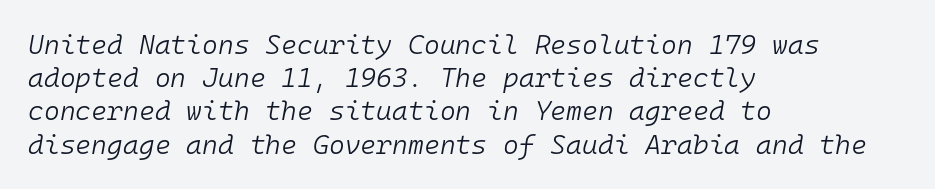
The image shows 27 px text type, italic (leaning right); set left-aligned, line spacing 1.23x, normal letter spacing, not underlined.
